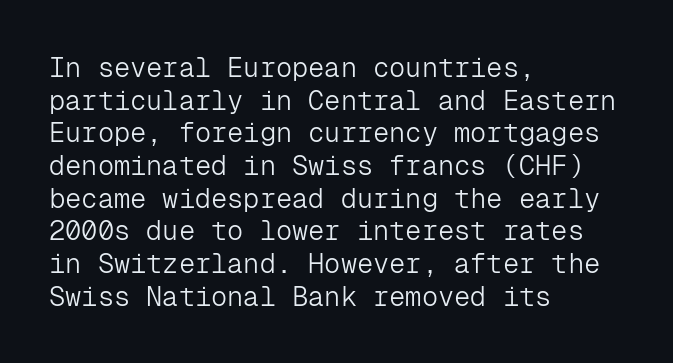
What stands out about the letter spacing? Nothing — it is the standard amount. This is not heavy type; no bold has been used. Just letters on the line, the space beneath them empty. Notice how the stems are strictly vertical — no italics here. This rendering uses left alignment, leaving the right contour irregular.
